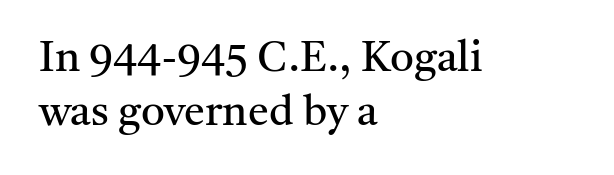
The image shows 42 px regular-weight serif type, upright; set left-aligned, normal line spacing (1.28x), normal letter spacing, not underlined; medium stroke contrast and a medium x-height.
